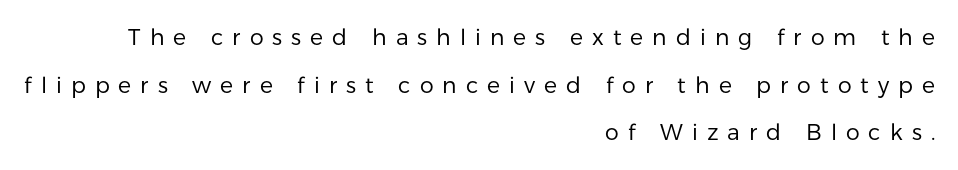
The vertical gap from one line to the next is large. What stands out about the letter spacing? Its width — letters are far apart. The glyphs are unaccompanied by any horizontal stroke below them. The type sits square on the baseline with zero lean.
